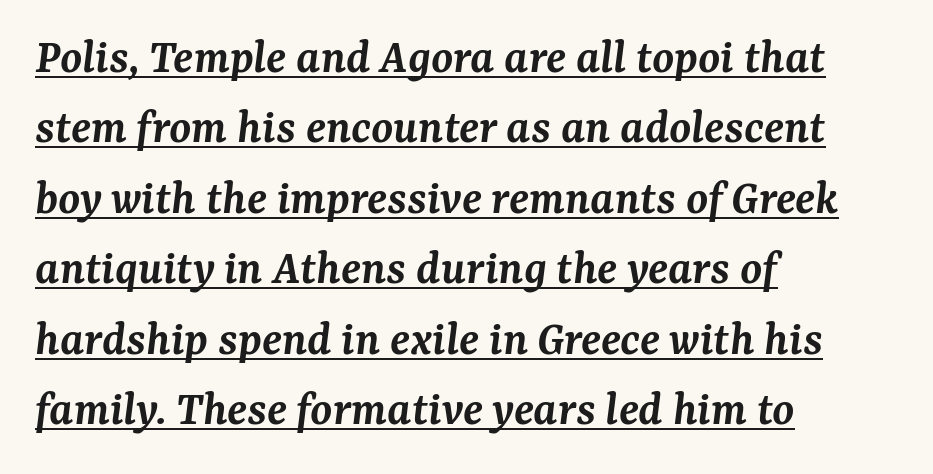
The image shows 50 px semibold serif type, italic (leaning right); set left-aligned, normal line spacing (1.41x), normal letter spacing, underlined; medium stroke contrast and a medium x-height.
